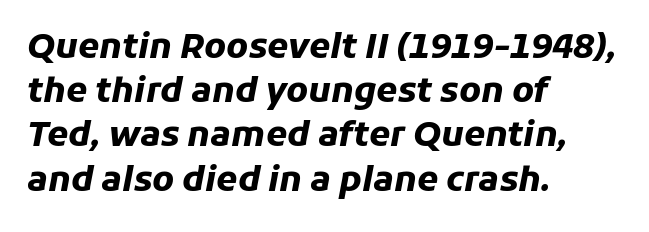
Q: Is the text bold? A: Yes.
Q: Is the text italic (slanted)? A: Yes, it leans right by about 11 degrees.
Q: Is the text underlined? A: No.
Q: How is the paragraph aligned? A: Left-aligned.
Q: Is the spacing between letters normal or unusually wide? A: Normal.
Q: Is the spacing between lines tight, normal or loose? A: Normal.
Q: Width (condensed, normal, or wide)? A: Normal.
Q: Stroke contrast? A: Low.
Q: x-height? A: Medium.
Q: Monospaced? A: No.
